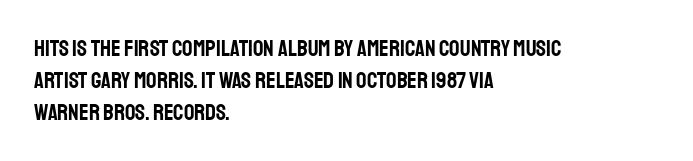
Q: Is the text italic (slanted)? A: No, it is upright.
Q: Is the text underlined? A: No.
Q: How is the paragraph aligned? A: Left-aligned.
Q: Is the spacing between letters normal or unusually wide? A: Normal.
Q: Is the spacing between lines tight, normal or loose? A: Normal.
